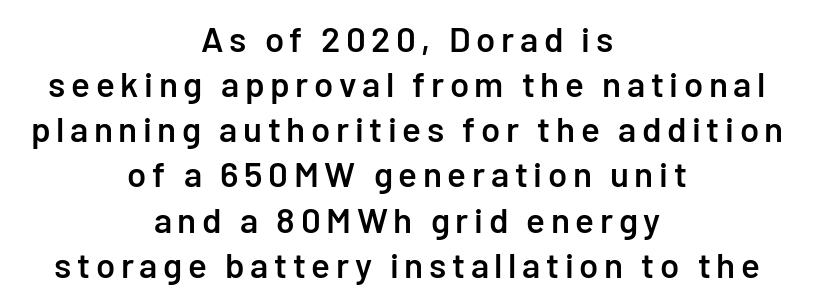
Q: Is the text bold? A: Semi-bold.
Q: Is the text italic (slanted)? A: No, it is upright.
Q: Is the typeface a serif or a sans-serif typeface? A: Sans-serif.
Q: Is the text underlined? A: No.
Q: How is the paragraph aligned? A: Centered.
Q: Is the spacing between lines tight, normal or loose? A: Normal.
Q: Width (condensed, normal, or wide)? A: Normal.
Q: Stroke contrast? A: Low.
Q: x-height? A: Medium.
Q: Monospaced? A: No.
